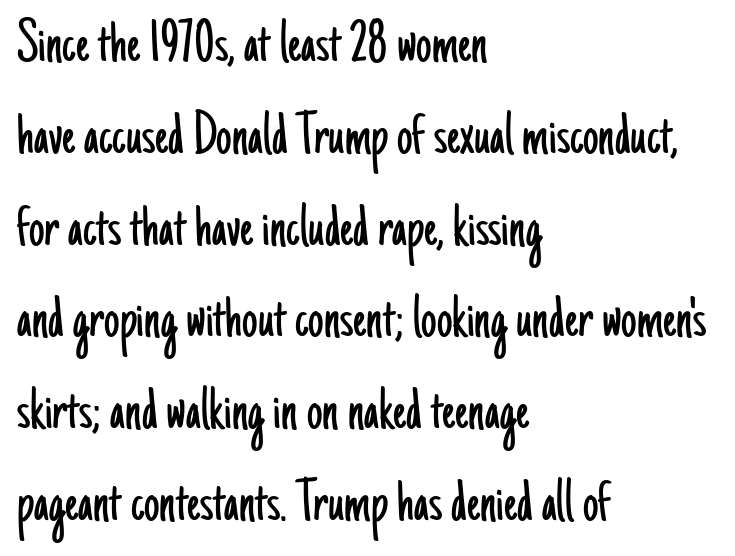
{"serif": "no", "italic": "no", "bold": "no", "weight": "light", "width": "condensed", "stroke_contrast": "low", "x_height": "small", "monospaced": "no", "underline": "no", "align": "left", "line_spacing": "normal", "line_spacing_ratio": 1.48, "letter_spacing": "normal", "letter_spacing_em": 0.0, "glyph_px": 62}
